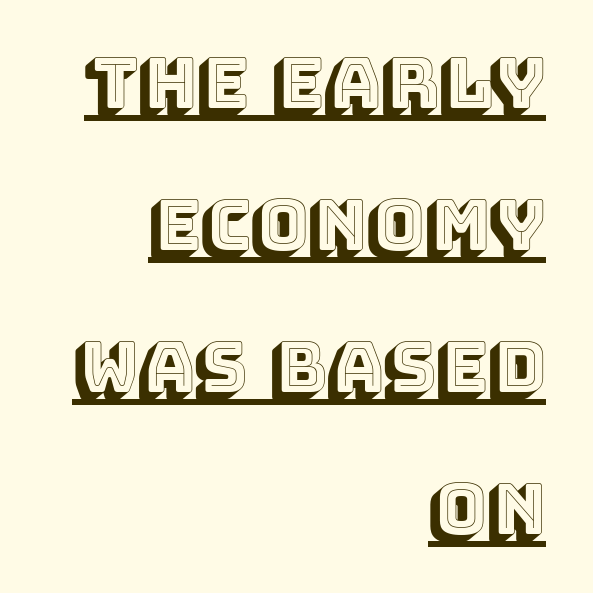
The image shows 69 px text type, upright; set right-aligned, loose line spacing (2.06x), normal letter spacing, underlined; a large x-height.
